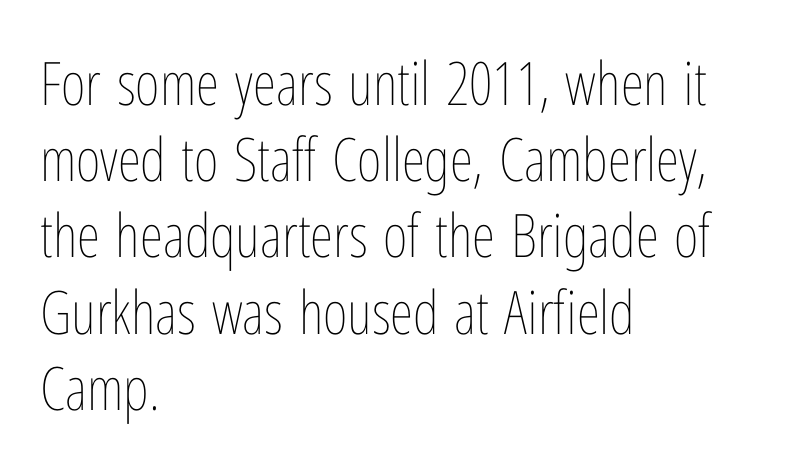
Does the leading feel generous? No, just average. This reads as an unemphasized weight, regular at the heaviest. Descender tails drop into unmarked territory. Compared with a centered layout, this one pins lines to the left instead.
